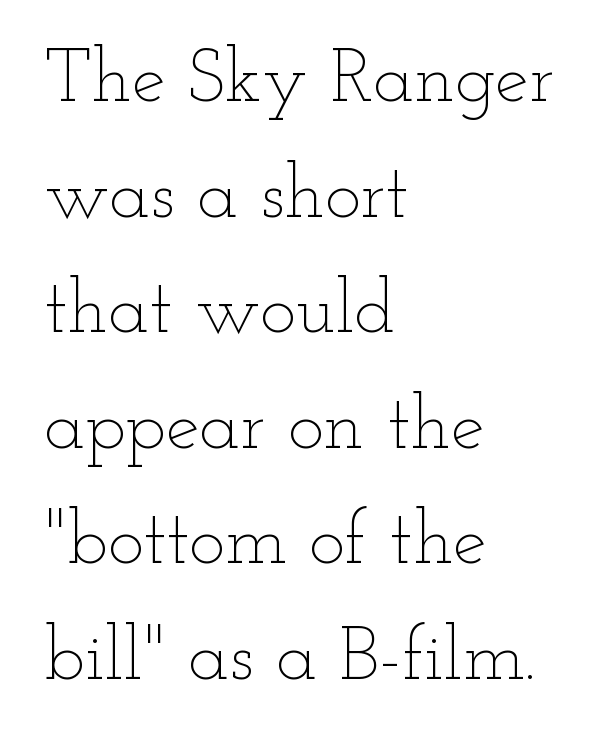
{"italic": "no", "bold": "no", "weight": "thin", "width": "wide", "stroke_contrast": "low", "x_height": "small", "monospaced": "no", "underline": "no", "align": "left", "line_spacing": "normal", "line_spacing_ratio": 1.52, "letter_spacing": "normal", "letter_spacing_em": 0.0, "glyph_px": 76}
